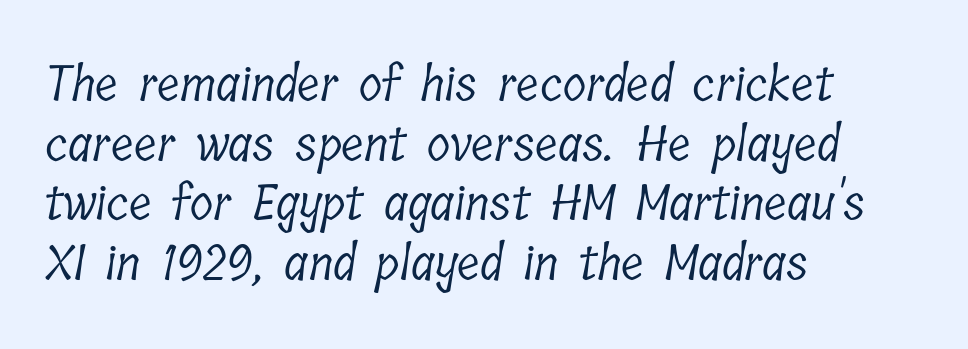
Q: Is the text bold? A: No.
Q: Is the typeface a serif or a sans-serif typeface? A: Serif.
Q: Is the text underlined? A: No.
Q: How is the paragraph aligned? A: Left-aligned.
Q: Is the spacing between letters normal or unusually wide? A: Normal.
Q: Width (condensed, normal, or wide)? A: Condensed.
Q: Stroke contrast? A: Low.
Q: x-height? A: Medium.
Q: Monospaced? A: No.
